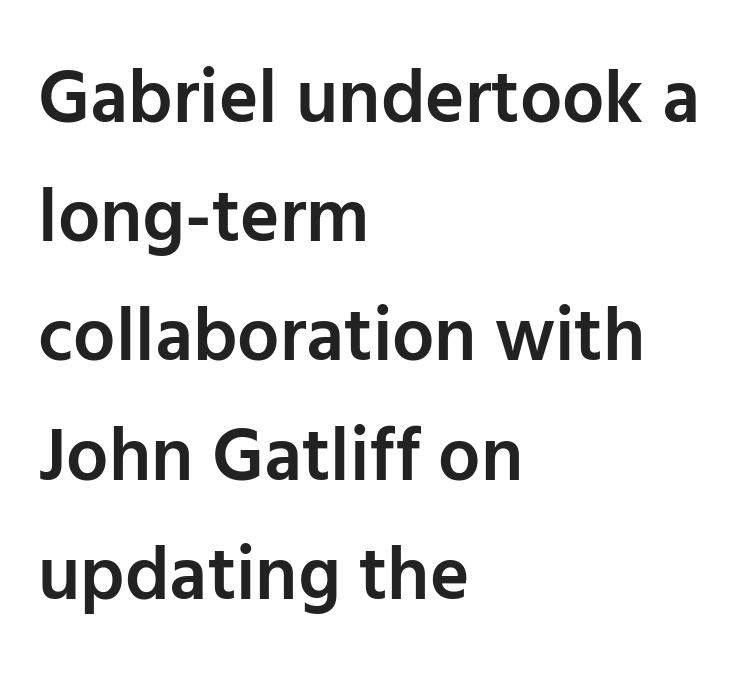
Q: Is the text bold? A: Semi-bold.
Q: Is the text italic (slanted)? A: No, it is upright.
Q: Is the typeface a serif or a sans-serif typeface? A: Sans-serif.
Q: Is the text underlined? A: No.
Q: How is the paragraph aligned? A: Left-aligned.
Q: Is the spacing between letters normal or unusually wide? A: Normal.
Q: Is the spacing between lines tight, normal or loose? A: Normal.
Q: Width (condensed, normal, or wide)? A: Normal.
Q: Stroke contrast? A: Low.
Q: x-height? A: Medium.
Q: Monospaced? A: No.
